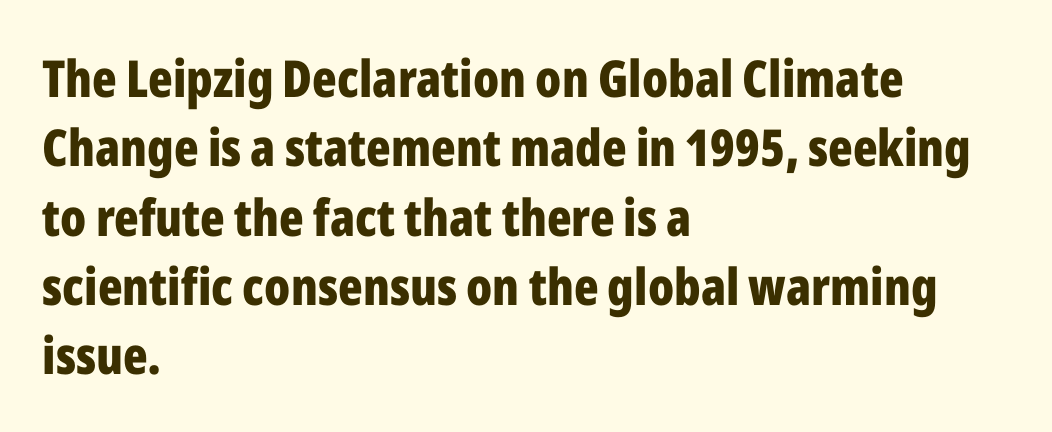
Q: Is the text bold? A: Yes.
Q: Is the text italic (slanted)? A: No, it is upright.
Q: Is the typeface a serif or a sans-serif typeface? A: Sans-serif.
Q: Is the text underlined? A: No.
Q: How is the paragraph aligned? A: Left-aligned.
Q: Is the spacing between letters normal or unusually wide? A: Normal.
Q: Is the spacing between lines tight, normal or loose? A: Normal.
Q: Width (condensed, normal, or wide)? A: Condensed.
Q: Stroke contrast? A: Low.
Q: x-height? A: Medium.
Q: Monospaced? A: No.
